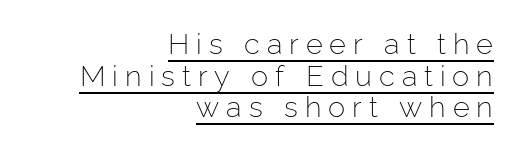
Is this a heavy cut? Hardly; it is regular or lighter. The lines are packed closely together with very little leading. A rule runs beneath these lines of type. The rendering uses natural spacing where letterforms have individual widths.
